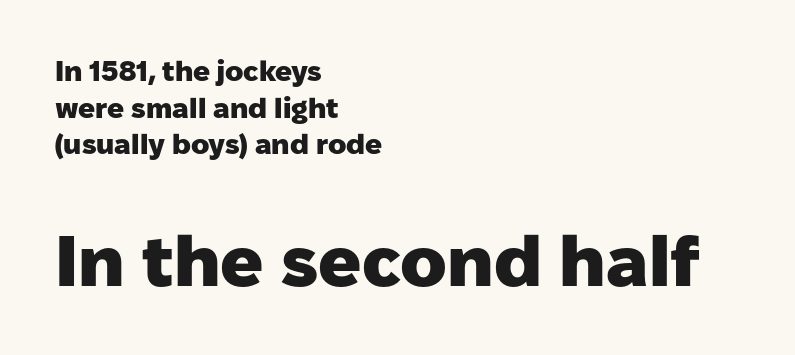
{"serif": "no", "italic": "no", "bold": "yes", "weight": "heavy", "width": "normal", "stroke_contrast": "low", "x_height": "medium", "monospaced": "no", "underline": "no", "align": "left", "line_spacing": "normal", "line_spacing_ratio": 1.31, "letter_spacing": "normal", "letter_spacing_em": 0.0, "larger_block": "second", "size_ratio": 2.54, "glyph_px": 71}
